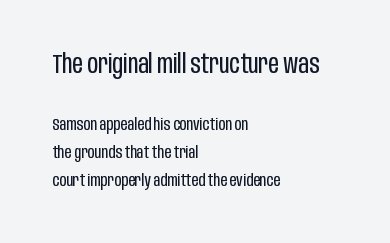
The image shows 26 px text type, upright; set left-aligned, normal line spacing (1.65x), normal letter spacing, not underlined; the first (top) block is 1.53x larger.
